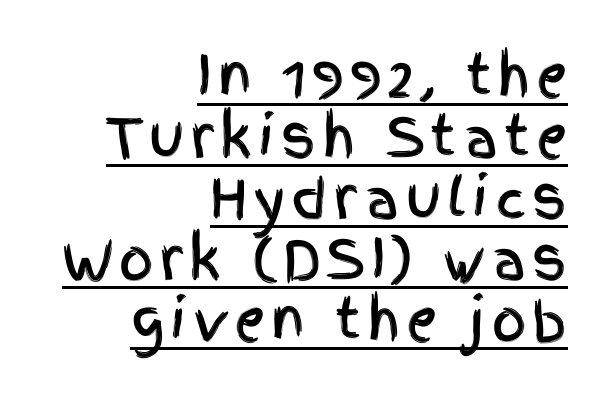
The rendering shows plain stroke endings on the letterforms — a sans-serif design. It's the straight-up-and-down kind of type. Horizontal alignment here is rightward, an uncommon choice for prose. Underlining? Definitely there. Interline gaps are noticeably narrow in this sample. You could not count columns in this text — the font is proportionally spaced.
